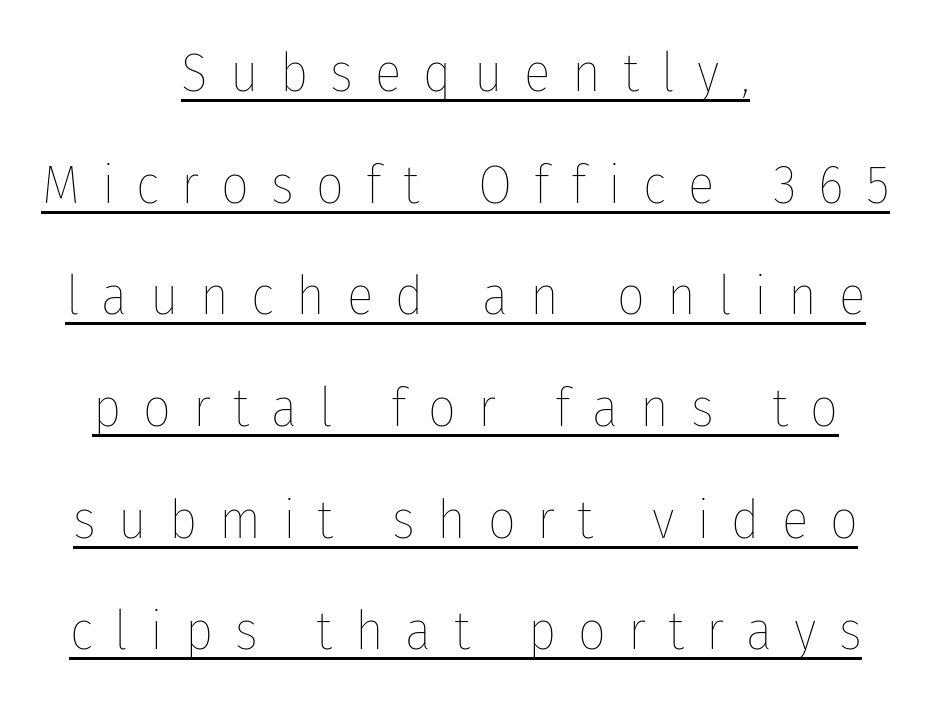
In terms of leading, this rendering errs on the spacious side. Each line of the rendering has a horizontal stroke beneath the glyphs. The passage shown is not bold in any degree. No italicization has been applied; the sample stays upright. The lines in this sample share a center point and differ in where they start and stop.
